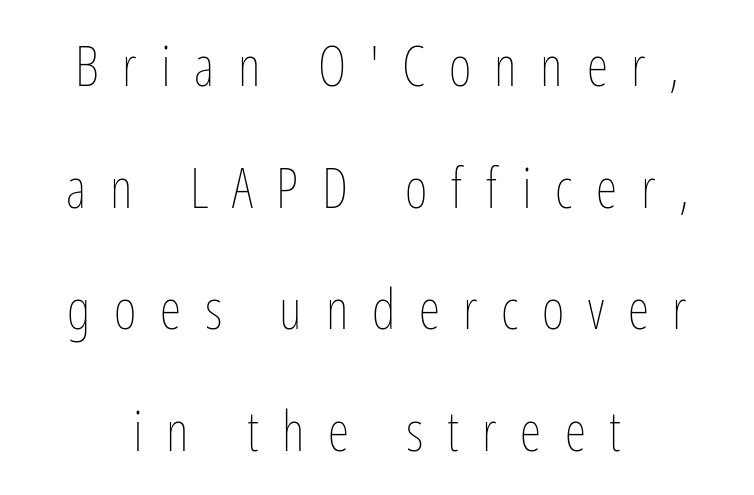
The typography opts for an upright posture over an oblique one. Quick note: underline off. Honestly, the rows look like they've been pulled way apart. Inter-character spacing is expanded well beyond the font's built-in metrics. The typesetting does not lean heavy: it is not bold.
